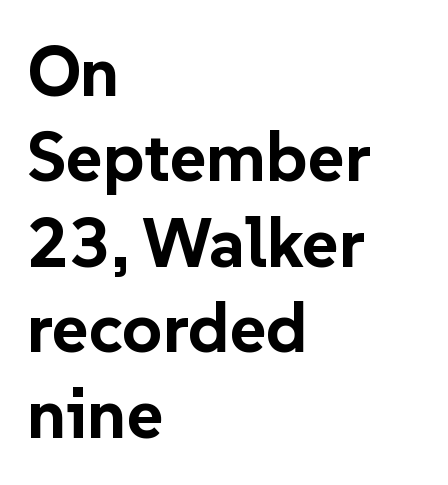
{"serif": "no", "italic": "no", "bold": "yes", "weight": "bold", "width": "normal", "stroke_contrast": "low", "x_height": "medium", "monospaced": "no", "underline": "no", "align": "left", "line_spacing_ratio": 1.22, "letter_spacing": "normal", "letter_spacing_em": 0.0, "glyph_px": 70}
